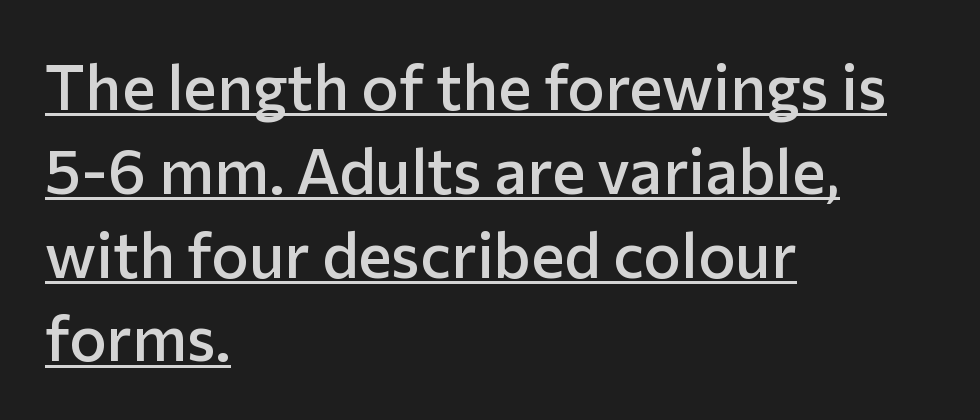
The paragraph shown leans on its left margin. Here the designer chose a conventional face with non-uniform glyph widths. The text was rendered using a sans face with plain stroke endings. How are the letters spaced? Ordinarily, with no added tracking. Designer's note — italics off, roman on.
